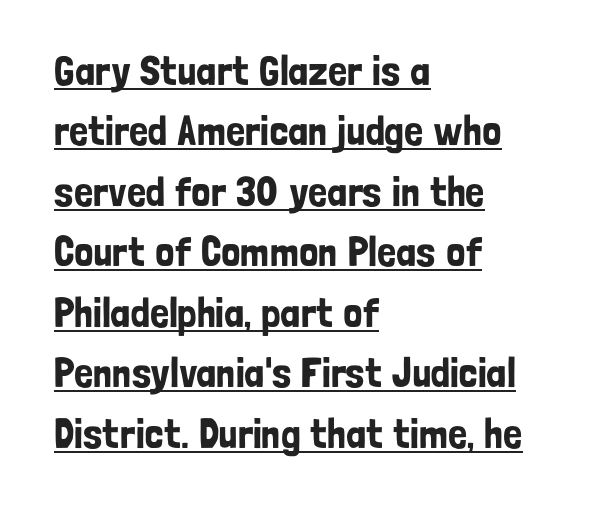
Q: Is the text italic (slanted)? A: No, it is upright.
Q: Is the typeface a serif or a sans-serif typeface? A: Sans-serif.
Q: Is the text underlined? A: Yes.
Q: How is the paragraph aligned? A: Left-aligned.
Q: Is the spacing between letters normal or unusually wide? A: Normal.
Q: Is the spacing between lines tight, normal or loose? A: Normal.
Q: Width (condensed, normal, or wide)? A: Condensed.
Q: Stroke contrast? A: Low.
Q: x-height? A: Medium.
Q: Monospaced? A: No.
